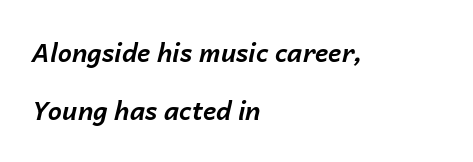
Set as a true bold cut, around the 700 mark. Rendered with sloped, italic letterforms. The rendering uses a large line-height, opening up the rows. Words appear dense and cohesive because spacing is normal.
